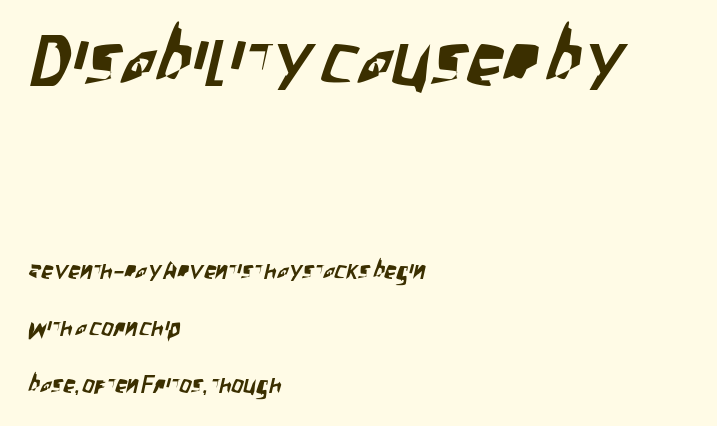
Q: Is the typeface a serif or a sans-serif typeface? A: Sans-serif.
Q: Is the text underlined? A: No.
Q: How is the paragraph aligned? A: Left-aligned.
Q: Is the spacing between letters normal or unusually wide? A: Normal.
Q: Is the spacing between lines tight, normal or loose? A: Loose.
Q: Which block of text is set in a larger size, the first (top) or the second (bottom)? A: The first (top) one.
Q: Width (condensed, normal, or wide)? A: Condensed.
Q: Stroke contrast? A: Low.
Q: x-height? A: Large.
Q: Monospaced? A: No.
